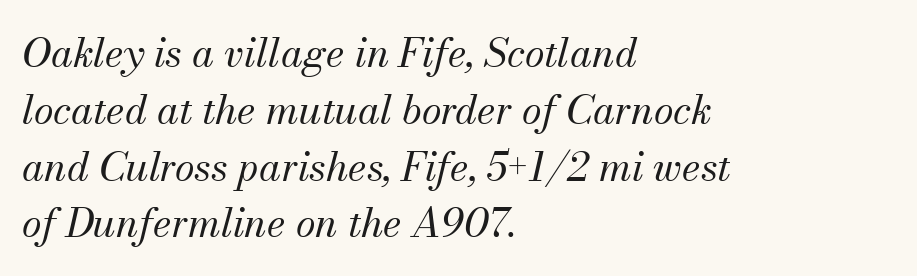
Q: Is the text bold? A: No.
Q: Is the text italic (slanted)? A: Yes, it leans right by about 13 degrees.
Q: Is the typeface a serif or a sans-serif typeface? A: Serif.
Q: Is the text underlined? A: No.
Q: How is the paragraph aligned? A: Left-aligned.
Q: Is the spacing between letters normal or unusually wide? A: Normal.
Q: Is the spacing between lines tight, normal or loose? A: Normal.
Q: Width (condensed, normal, or wide)? A: Normal.
Q: Stroke contrast? A: Medium.
Q: x-height? A: Small.
Q: Monospaced? A: No.
